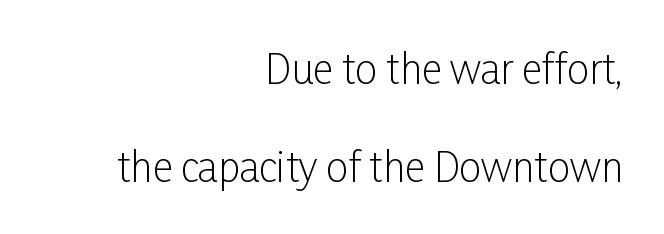
Q: Is the text bold? A: No.
Q: Is the text italic (slanted)? A: No, it is upright.
Q: Is the typeface a serif or a sans-serif typeface? A: Sans-serif.
Q: Is the text underlined? A: No.
Q: How is the paragraph aligned? A: Right-aligned.
Q: Is the spacing between letters normal or unusually wide? A: Normal.
Q: Is the spacing between lines tight, normal or loose? A: Loose.
Q: Width (condensed, normal, or wide)? A: Condensed.
Q: Stroke contrast? A: Low.
Q: x-height? A: Medium.
Q: Monospaced? A: No.
